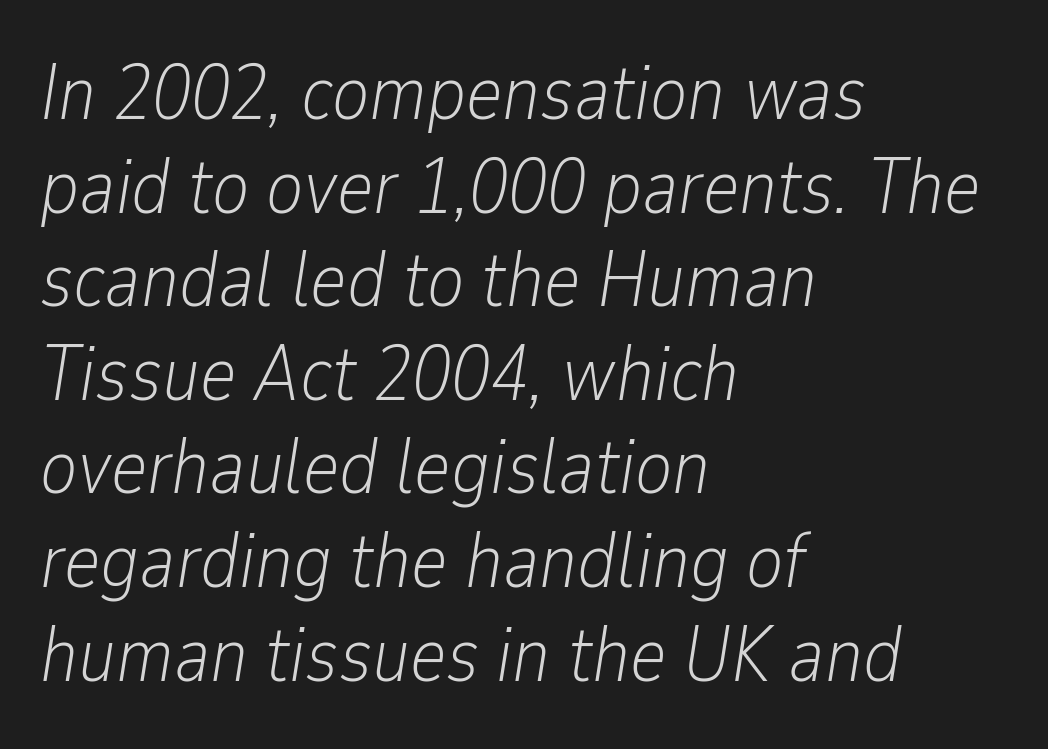
Spacing verdict: proportional, widths tailored to each character. The letters look calm and open, with moderate or lighter stems. Is the type slanted? Yes — the strokes lean at a clear angle. Decoration check: the copy has no underline. These lines are set flush left with a ragged right edge.
